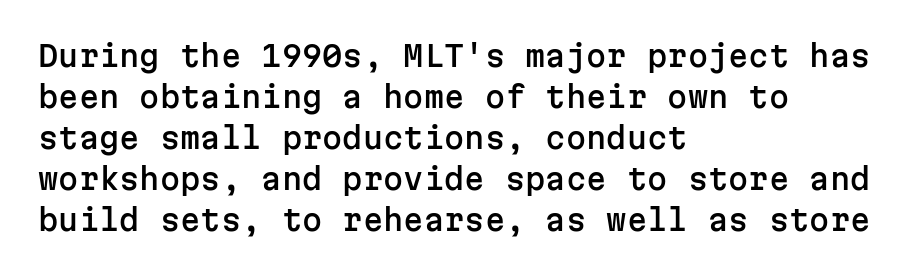
Q: Is the text italic (slanted)? A: No, it is upright.
Q: Is the typeface a serif or a sans-serif typeface? A: Sans-serif.
Q: Is the text underlined? A: No.
Q: How is the paragraph aligned? A: Left-aligned.
Q: Is the spacing between letters normal or unusually wide? A: Normal.
Q: Is the spacing between lines tight, normal or loose? A: Normal.
Q: Width (condensed, normal, or wide)? A: Normal.
Q: Stroke contrast? A: Low.
Q: x-height? A: Medium.
Q: Monospaced? A: Yes.
